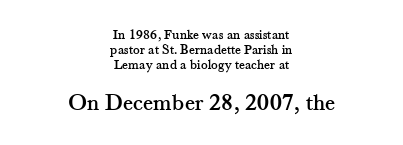
The image shows 24 px text type, upright; set centered, tight line spacing (1.06x), normal letter spacing, not underlined; the second (bottom) block is 1.71x larger.
